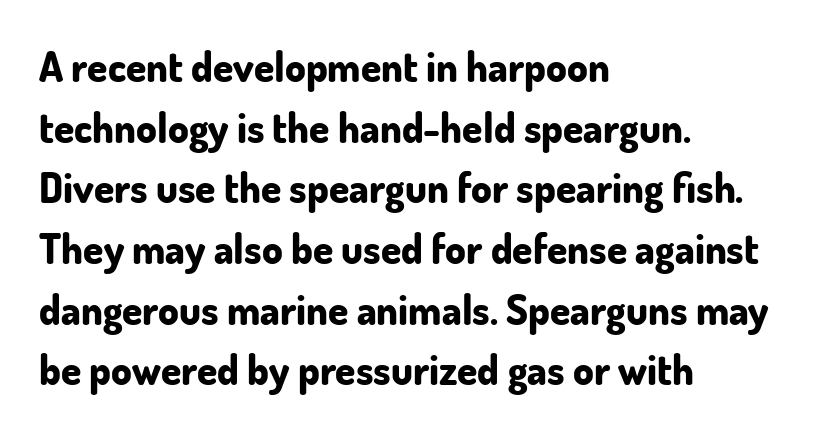
You could not count columns in this text — the font is proportionally spaced. Strong, thick strokes mark this as bold type. Here the glyphs are tracked normally, forming tight word shapes. Unlike a traditional serif, this face leaves its strokes unadorned. Line spacing here is normal.
